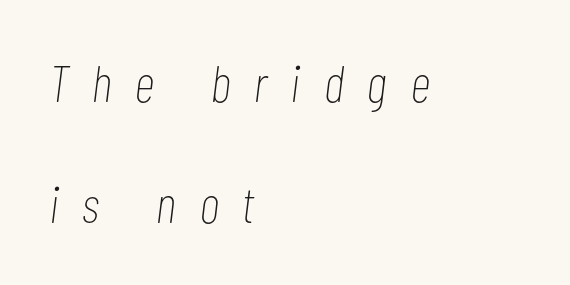
{"italic": "yes", "lean": "right", "slant_degrees": 7, "bold": "no", "weight": "thin", "width": "condensed", "stroke_contrast": "low", "x_height": "medium", "monospaced": "no", "underline": "no", "align": "left", "line_spacing": "loose", "line_spacing_ratio": 2.33, "letter_spacing": "wide", "letter_spacing_em": 0.46, "glyph_px": 52}
